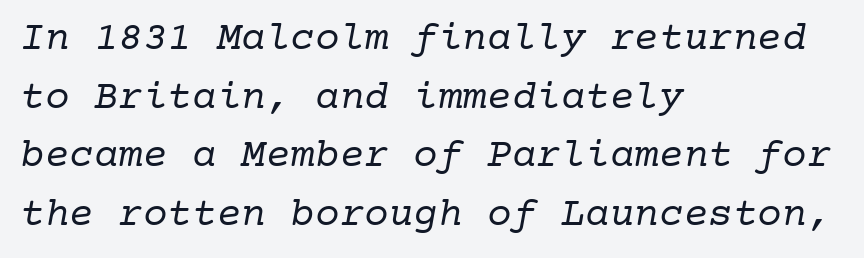
Note the uniform advance width — an 'i' takes as much space as an 'm'. Caption: standard tracking, unaltered. Each letter's strokes conclude with small projecting serifs. Caption: face not bold, strokes unweighted. Vertical spacing — default. The paragraph has a hard left edge and a soft right edge.
